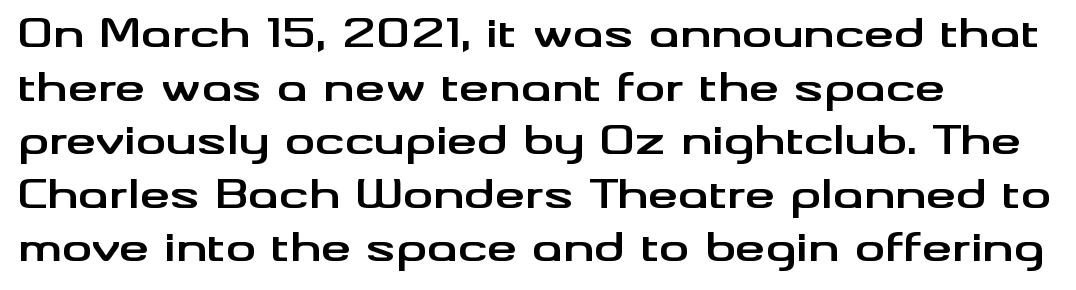
The gaps between neighbouring characters are ordinary and unremarkable. This is the regular roman posture of the typeface. Each letter keeps its own natural width here, so spacing adapts to shape. The ragged edge is on the right, which tells us the setting is flush left. The specimen omits any rule beneath the text block's lines. Compared with typical paragraphs, the rows here are spaced about the same.
